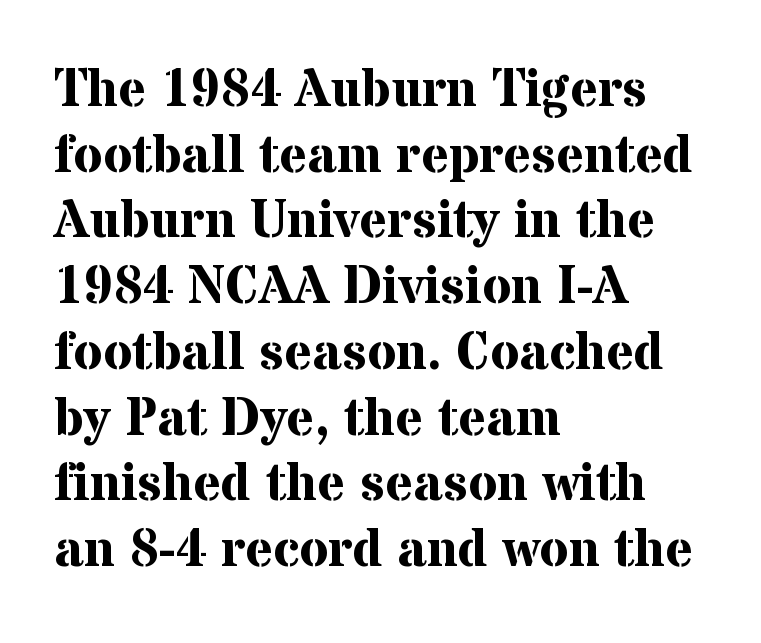
Q: Is the text bold? A: Yes.
Q: Is the text italic (slanted)? A: No, it is upright.
Q: Is the typeface a serif or a sans-serif typeface? A: Serif.
Q: Is the text underlined? A: No.
Q: How is the paragraph aligned? A: Left-aligned.
Q: Is the spacing between letters normal or unusually wide? A: Normal.
Q: Width (condensed, normal, or wide)? A: Normal.
Q: Stroke contrast? A: Medium.
Q: x-height? A: Medium.
Q: Monospaced? A: No.
